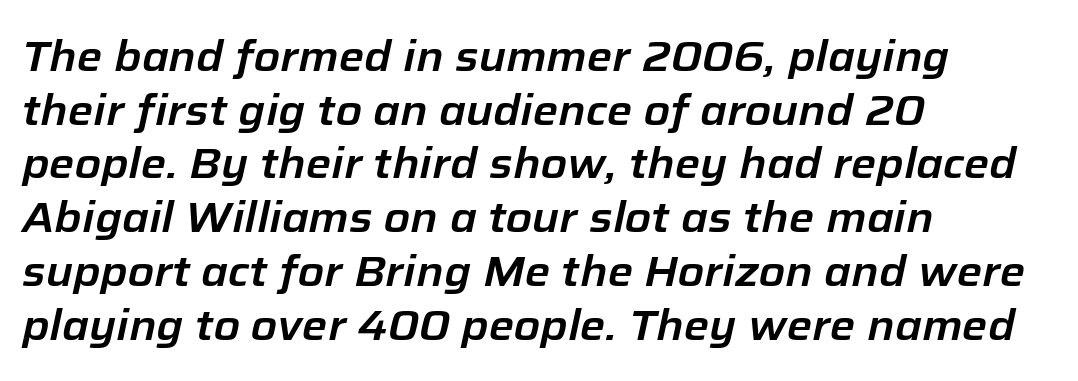
These lines were composed using italics. The passage is arranged the way most books set body copy — flush left. Reading down the column, the eye jumps a familiar distance to each next line. The zone under the glyphs is completely vacant.
